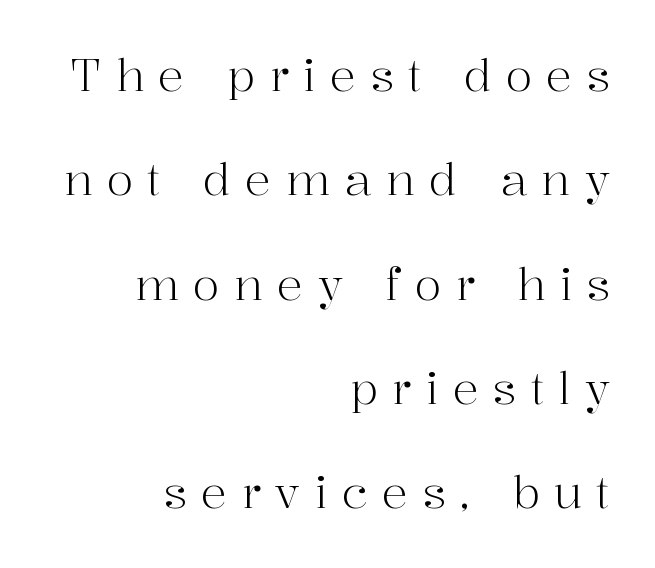
Q: Is the text bold? A: No.
Q: Is the text italic (slanted)? A: No, it is upright.
Q: Is the typeface a serif or a sans-serif typeface? A: Serif.
Q: Is the text underlined? A: No.
Q: How is the paragraph aligned? A: Right-aligned.
Q: Is the spacing between letters normal or unusually wide? A: Unusually wide.
Q: Is the spacing between lines tight, normal or loose? A: Loose.
Q: Width (condensed, normal, or wide)? A: Normal.
Q: Stroke contrast? A: High.
Q: x-height? A: Medium.
Q: Monospaced? A: No.
